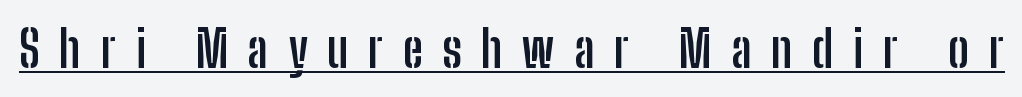
The image shows 50 px semibold, condensed sans-serif type, upright; set unusually wide letter spacing (+0.39 em), underlined; low stroke contrast and a medium x-height.
